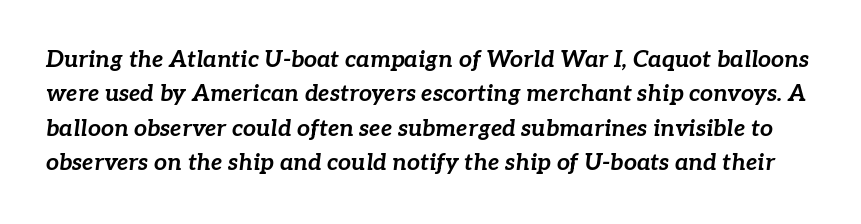
{"italic": "yes", "lean": "right", "slant_degrees": 7, "bold": "yes", "underline": "no", "line_spacing": "normal", "line_spacing_ratio": 1.5, "letter_spacing": "normal", "letter_spacing_em": 0.0, "glyph_px": 23}
